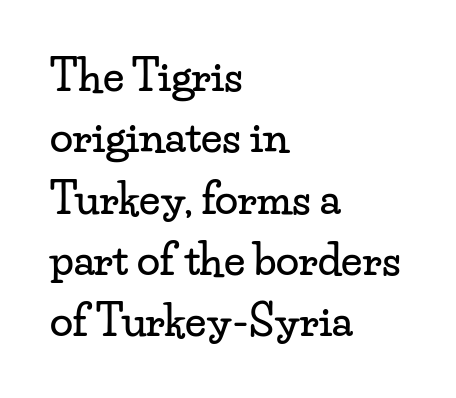
The image shows 42 px wide serif type, upright; set left-aligned, normal line spacing (1.46x), normal letter spacing, not underlined; low stroke contrast and a small x-height.
